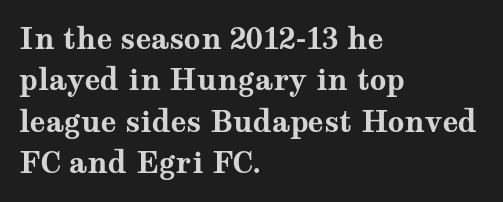
The image shows 29 px bold, wide serif type, upright; set left-aligned, normal line spacing (1.43x), normal letter spacing, not underlined; medium stroke contrast and a medium x-height.
